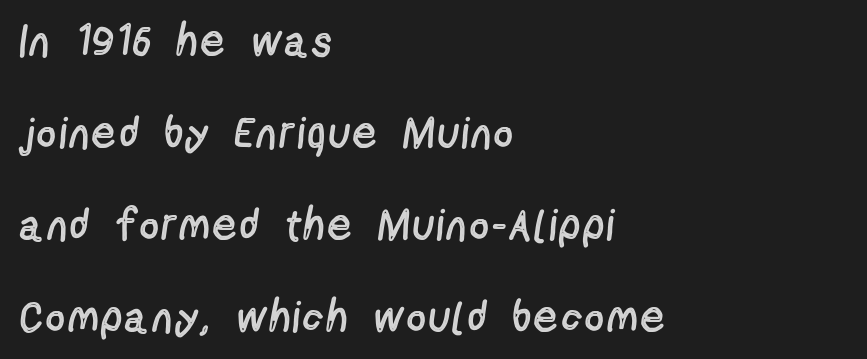
Q: Is the text bold? A: No.
Q: Is the typeface a serif or a sans-serif typeface? A: Sans-serif.
Q: Is the text underlined? A: No.
Q: How is the paragraph aligned? A: Left-aligned.
Q: Is the spacing between lines tight, normal or loose? A: Loose.
Q: Width (condensed, normal, or wide)? A: Condensed.
Q: x-height? A: Medium.
Q: Monospaced? A: No.
